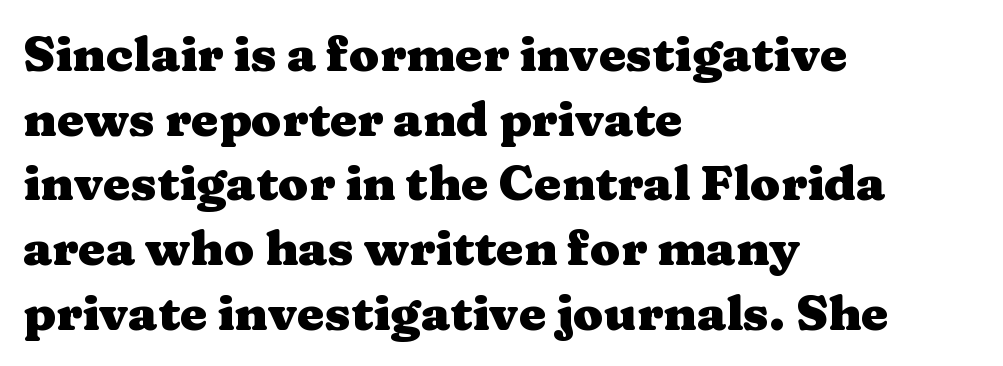
{"serif": "yes", "italic": "no", "bold": "yes", "weight": "heavy", "width": "wide", "stroke_contrast": "medium", "x_height": "medium", "monospaced": "no", "underline": "no", "align": "left", "line_spacing": "normal", "line_spacing_ratio": 1.32, "letter_spacing": "normal", "letter_spacing_em": 0.0, "glyph_px": 49}
